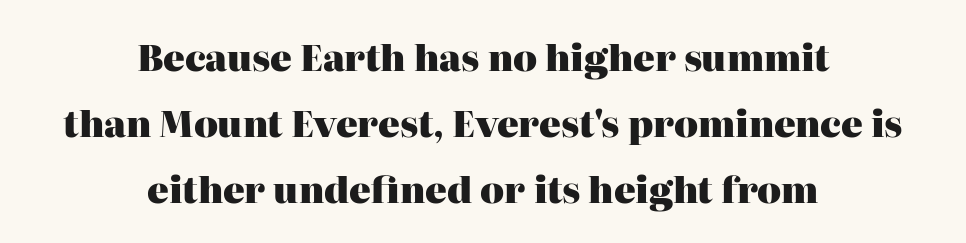
Character widths vary here, with narrow letters taking less room than wide ones. Letters rest on an invisible, unmarked baseline. Weight check: bold — yes, fully. Typeset on center — no edge is straight. Posture: vertical. Compared with typical body copy, the letter spacing here is the same.
